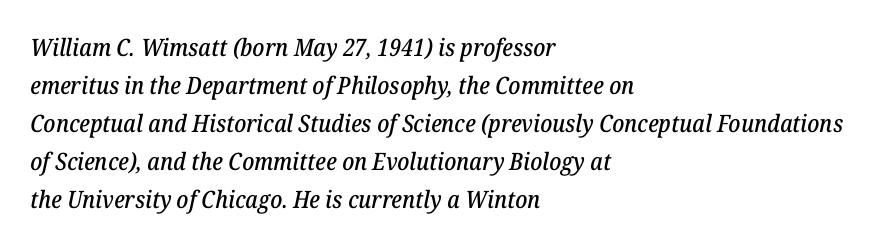
{"italic": "yes", "lean": "right", "slant_degrees": 12, "underline": "no", "align": "left", "line_spacing": "normal", "line_spacing_ratio": 1.58, "letter_spacing": "normal", "letter_spacing_em": 0.0, "glyph_px": 24}
